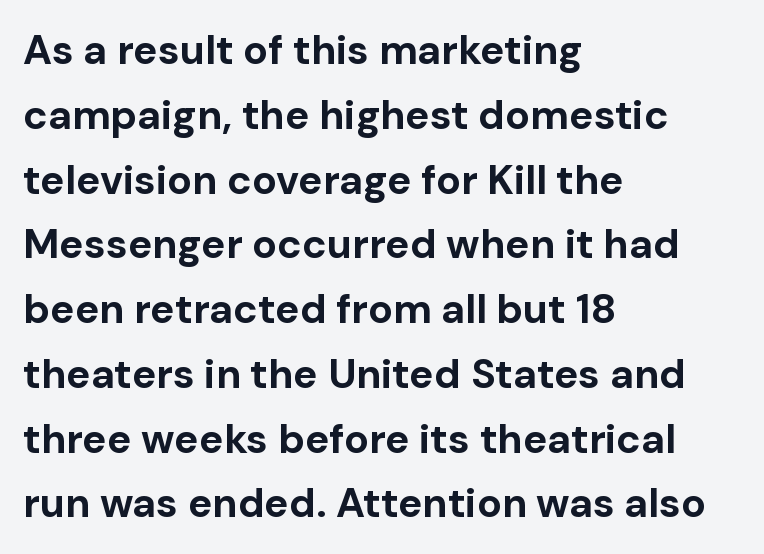
{"serif": "no", "italic": "no", "bold": "yes", "weight": "bold", "width": "normal", "stroke_contrast": "low", "x_height": "medium", "monospaced": "no", "underline": "no", "align": "left", "line_spacing": "normal", "line_spacing_ratio": 1.58, "letter_spacing": "normal", "letter_spacing_em": 0.0, "glyph_px": 41}
